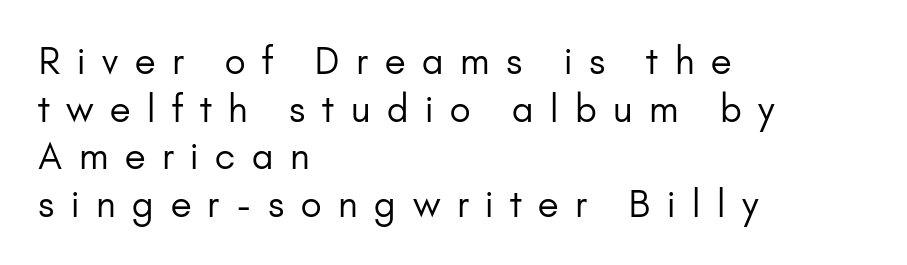
Q: Is the text bold? A: No.
Q: Is the text italic (slanted)? A: No, it is upright.
Q: Is the typeface a serif or a sans-serif typeface? A: Sans-serif.
Q: Is the text underlined? A: No.
Q: How is the paragraph aligned? A: Left-aligned.
Q: Is the spacing between letters normal or unusually wide? A: Unusually wide.
Q: Is the spacing between lines tight, normal or loose? A: Normal.
Q: Width (condensed, normal, or wide)? A: Normal.
Q: Stroke contrast? A: Low.
Q: x-height? A: Small.
Q: Monospaced? A: No.
